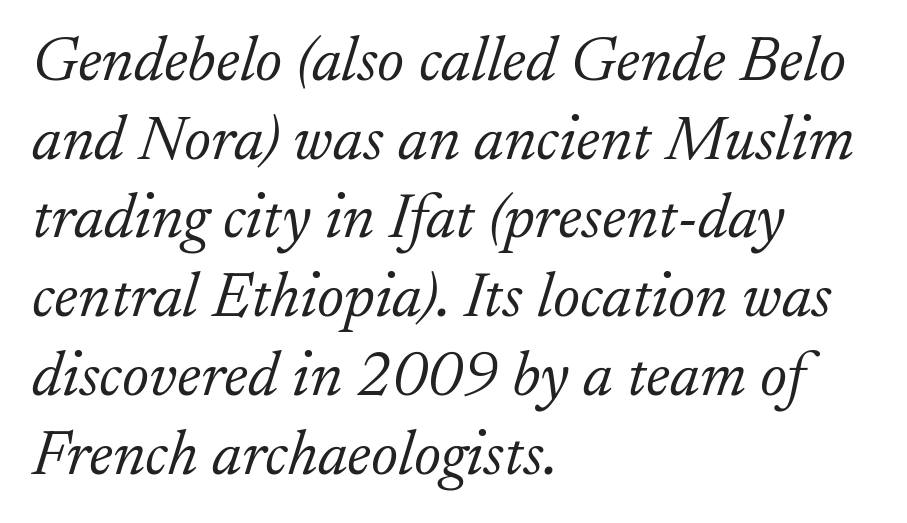
The image shows 64 px light serif type, italic (leaning right); set left-aligned, line spacing 1.23x, normal letter spacing, not underlined; low stroke contrast and a small x-height.
